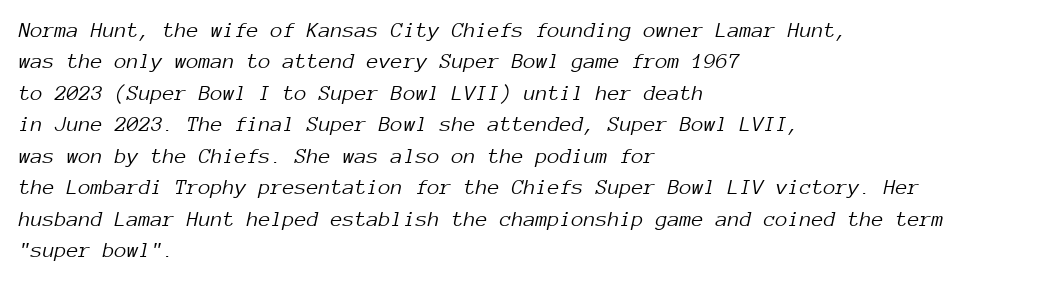
Q: Is the text bold? A: No.
Q: Is the text italic (slanted)? A: Yes, it leans right by about 12 degrees.
Q: Is the text underlined? A: No.
Q: How is the paragraph aligned? A: Left-aligned.
Q: Is the spacing between letters normal or unusually wide? A: Normal.
Q: Is the spacing between lines tight, normal or loose? A: Normal.
